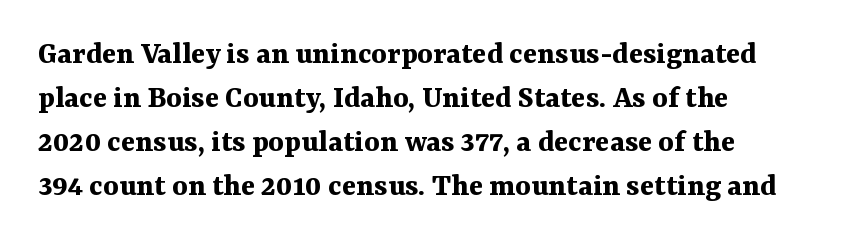
This rendering features lettering with no underline. This sample is left-justified, so line endings fall wherever the words run out. Varying glyph widths throughout — classic text-font behaviour. Italic? Not at all — the glyphs are vertical. The gaps between neighbouring characters are ordinary and unremarkable.
